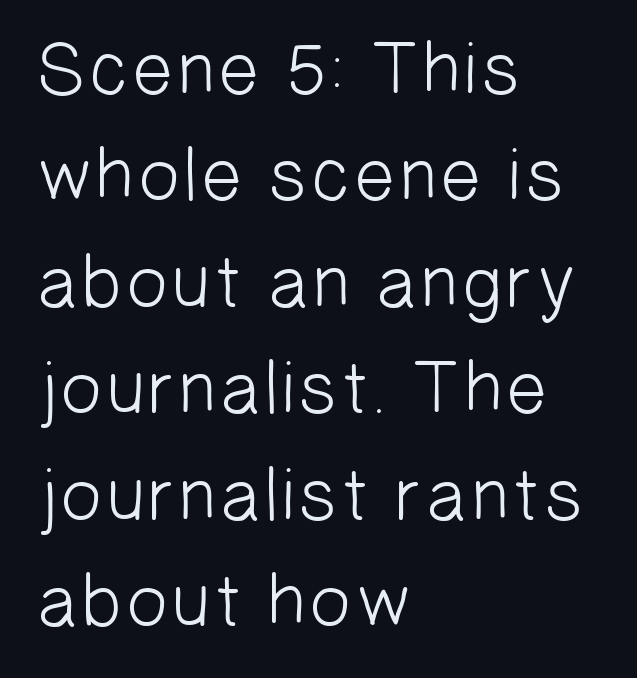
Honestly, the letter spacing is just normal — you wouldn't notice it. Notice how descenders clear the ascenders below comfortably — that's standard leading. The rendering anchors every line to the left-hand side. The space directly below the letters is spotless. The font family rendered here belongs to the sans-serif group.
